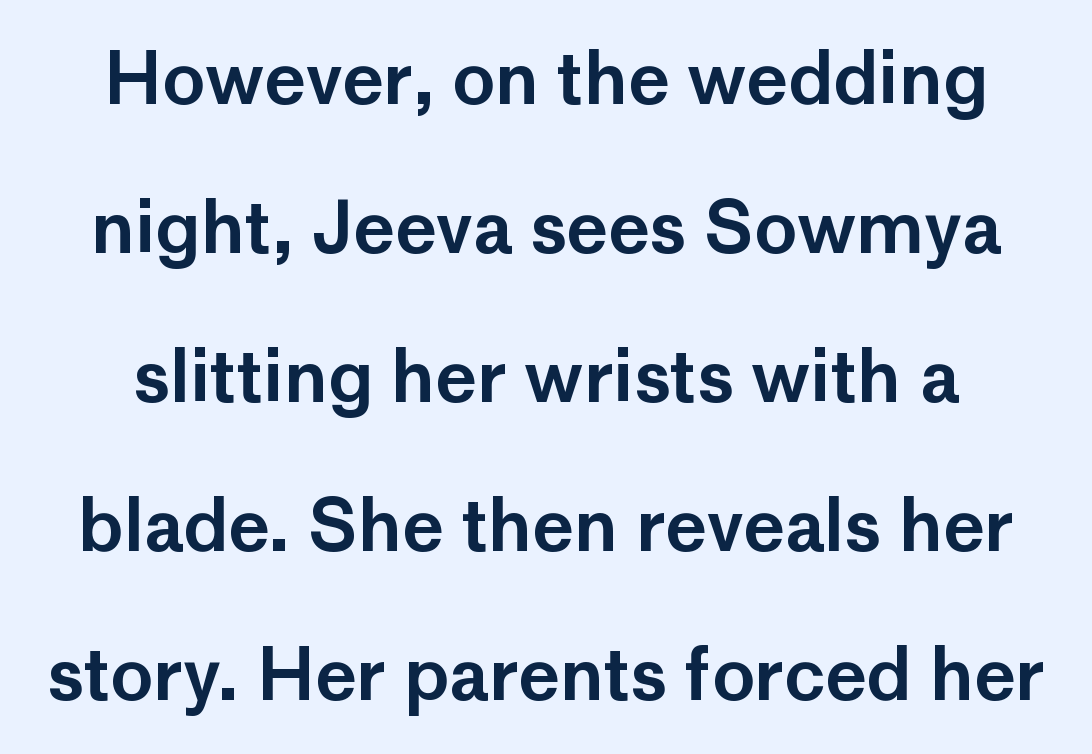
Tracking here is standard; glyphs follow each other at the usual distance. This sample uses an upright cut, with every glyph sitting square on the baseline. The strip under each line holds only bare page. Vertical spacing — loose. The face used here is proportionally spaced, like ordinary book or web type.
